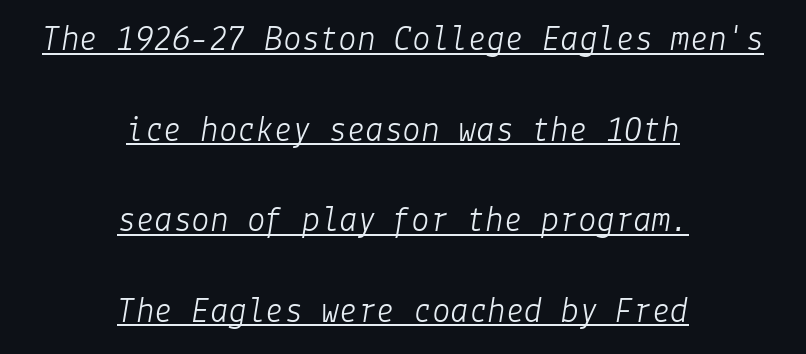
Q: Is the text bold? A: No.
Q: Is the text italic (slanted)? A: Yes, it leans right by about 9 degrees.
Q: Is the text underlined? A: Yes.
Q: How is the paragraph aligned? A: Centered.
Q: Is the spacing between letters normal or unusually wide? A: Normal.
Q: Is the spacing between lines tight, normal or loose? A: Loose.
Q: Width (condensed, normal, or wide)? A: Normal.
Q: Stroke contrast? A: Low.
Q: x-height? A: Medium.
